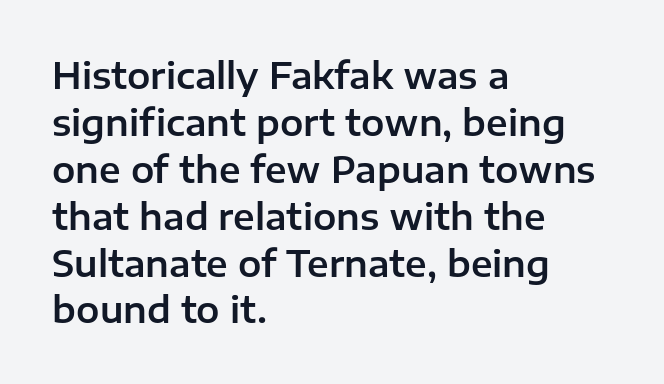
The image shows 35 px sans-serif type, upright; set left-aligned, normal line spacing (1.34x), normal letter spacing, not underlined; low stroke contrast and a medium x-height.
